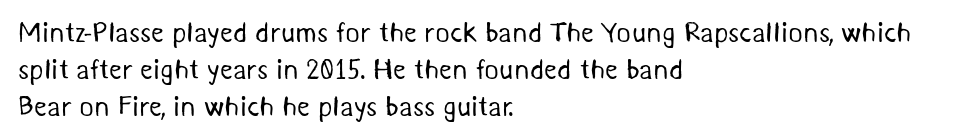
Q: Is the text bold? A: No.
Q: Is the typeface a serif or a sans-serif typeface? A: Sans-serif.
Q: Is the text underlined? A: No.
Q: How is the paragraph aligned? A: Left-aligned.
Q: Is the spacing between letters normal or unusually wide? A: Normal.
Q: Is the spacing between lines tight, normal or loose? A: Normal.
Q: Width (condensed, normal, or wide)? A: Normal.
Q: Stroke contrast? A: Medium.
Q: x-height? A: Medium.
Q: Monospaced? A: No.
